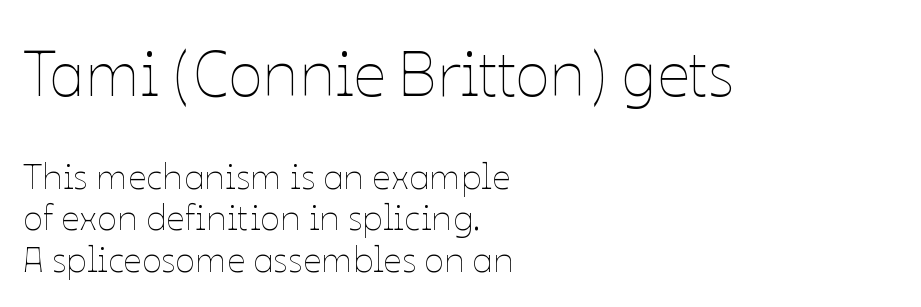
Italic? Not at all — the glyphs are vertical. The face used here is proportionally spaced, like ordinary book or web type. Reading down the block, your eye returns to a fixed left position each line. Short note: letters normally spaced. Visually, the top section dominates because its glyphs are scaled up. Leading is clearly below the norm, producing a dense column.
